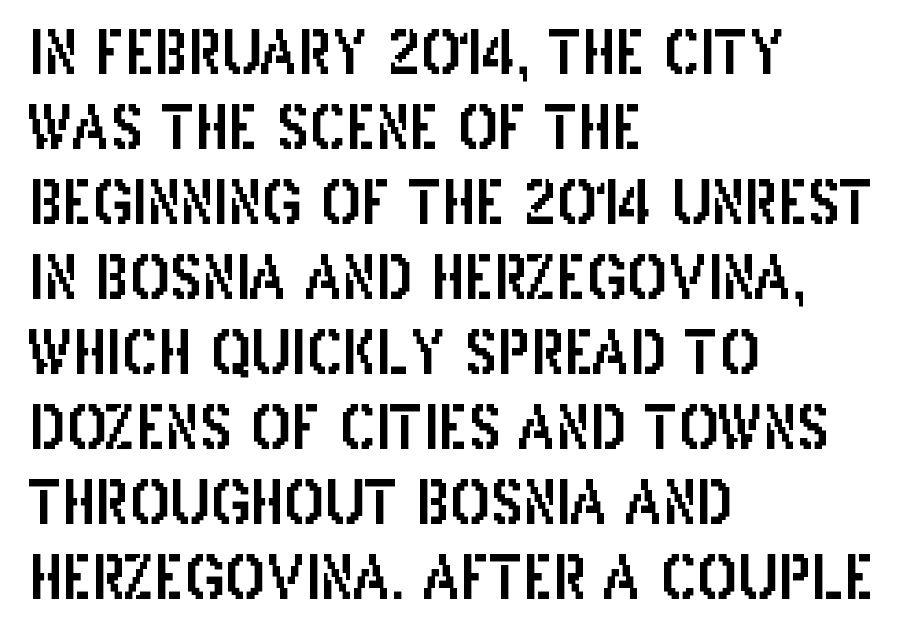
Q: Is the text italic (slanted)? A: No, it is upright.
Q: Is the typeface a serif or a sans-serif typeface? A: Sans-serif.
Q: Is the text underlined? A: No.
Q: How is the paragraph aligned? A: Left-aligned.
Q: Is the spacing between letters normal or unusually wide? A: Normal.
Q: Is the spacing between lines tight, normal or loose? A: Normal.
Q: Width (condensed, normal, or wide)? A: Condensed.
Q: Stroke contrast? A: Low.
Q: x-height? A: Large.
Q: Monospaced? A: No.
